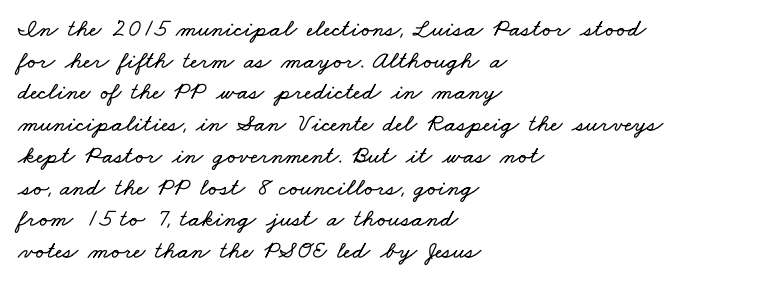
Q: Is the text underlined? A: No.
Q: How is the paragraph aligned? A: Left-aligned.
Q: Is the spacing between letters normal or unusually wide? A: Normal.
Q: Is the spacing between lines tight, normal or loose? A: Normal.
